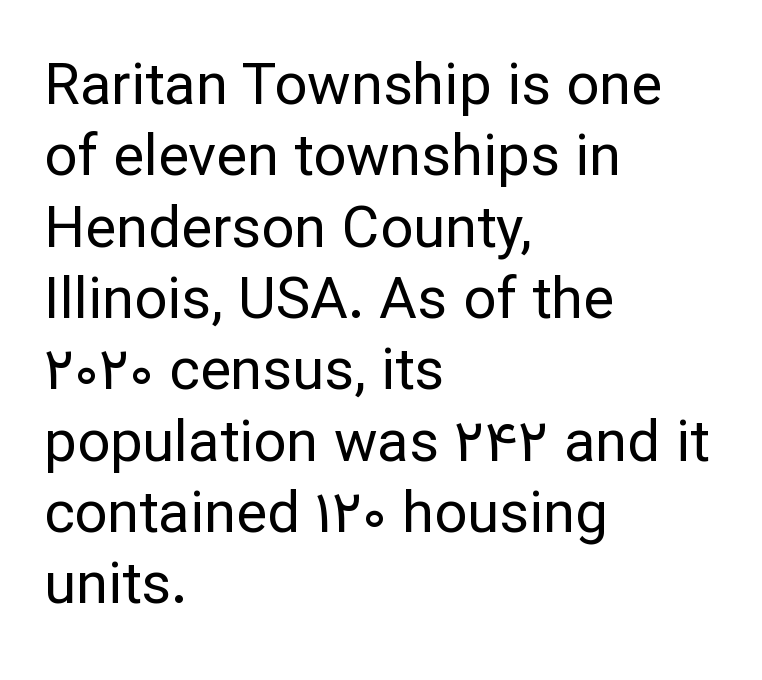
The space beneath each line is pristine and unruled. This is sans-serif lettering, the kind often seen on screens and signage. Designer's note — italics off, roman on. The letterforms sit at book weight or below. The type is set solid horizontally, with unmodified tracking.
